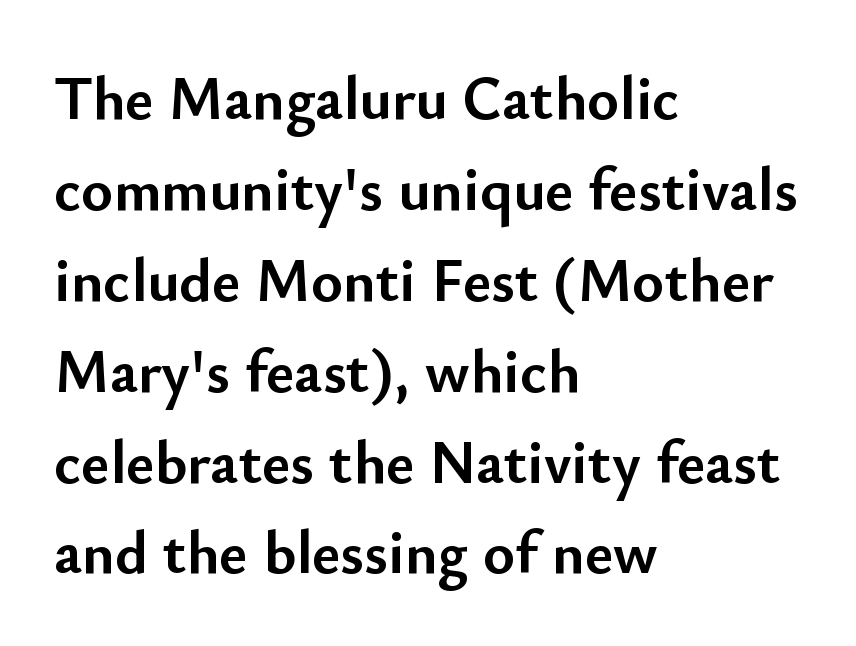
Q: Is the text bold? A: Yes.
Q: Is the text italic (slanted)? A: No, it is upright.
Q: Is the typeface a serif or a sans-serif typeface? A: Sans-serif.
Q: Is the text underlined? A: No.
Q: How is the paragraph aligned? A: Left-aligned.
Q: Is the spacing between letters normal or unusually wide? A: Normal.
Q: Is the spacing between lines tight, normal or loose? A: Normal.
Q: Width (condensed, normal, or wide)? A: Normal.
Q: Stroke contrast? A: Low.
Q: x-height? A: Small.
Q: Monospaced? A: No.
